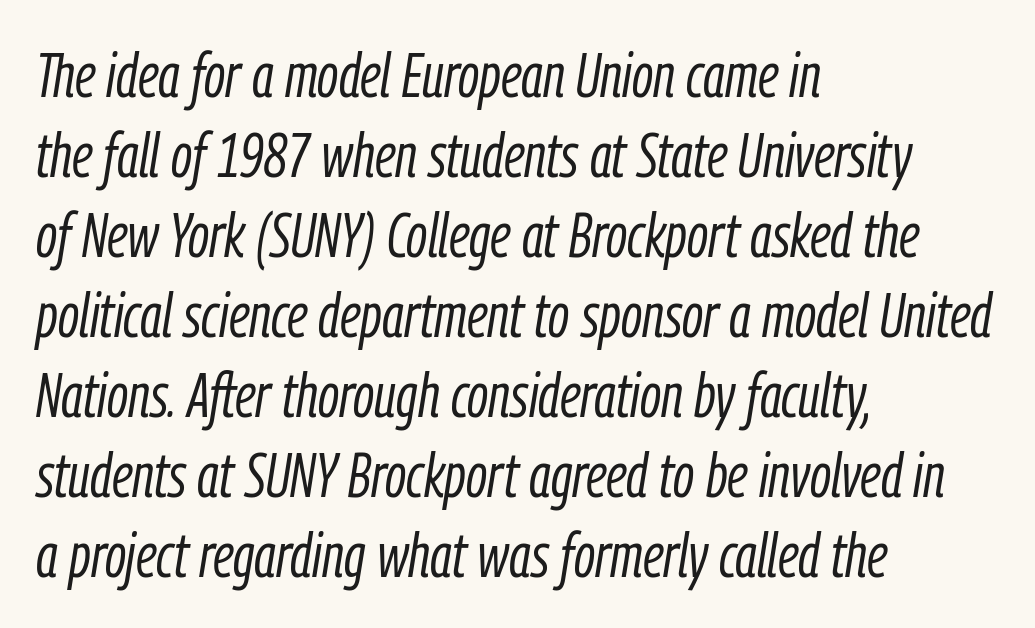
The image shows 62 px light, condensed type, italic (leaning right); set left-aligned, normal line spacing (1.29x), normal letter spacing, not underlined; low stroke contrast and a medium x-height.
